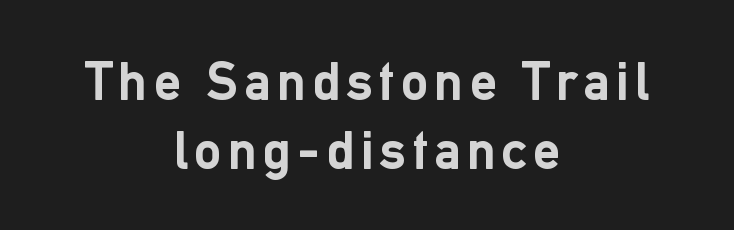
{"serif": "no", "italic": "no", "bold": "yes", "weight": "semibold", "width": "normal", "stroke_contrast": "low", "x_height": "medium", "monospaced": "no", "underline": "no", "align": "center", "line_spacing": "normal", "line_spacing_ratio": 1.25, "glyph_px": 55}
